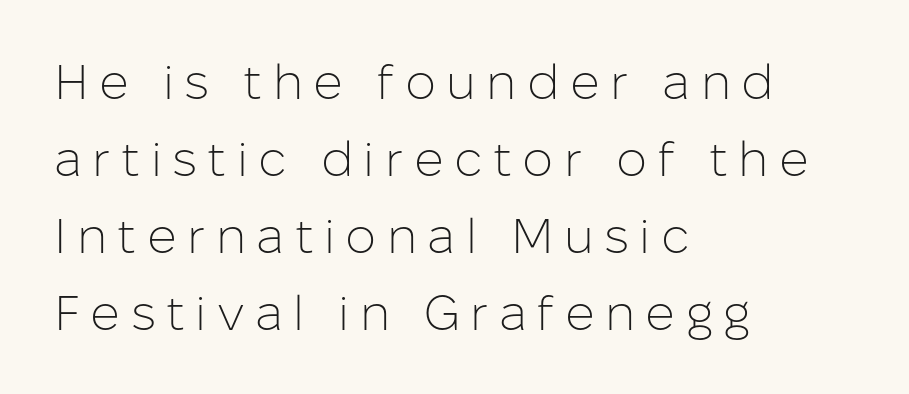
{"serif": "no", "italic": "no", "bold": "no", "weight": "light", "width": "normal", "stroke_contrast": "low", "x_height": "medium", "monospaced": "no", "underline": "no", "align": "left", "line_spacing": "normal", "line_spacing_ratio": 1.57, "letter_spacing": "wide", "letter_spacing_em": 0.21, "glyph_px": 49}
